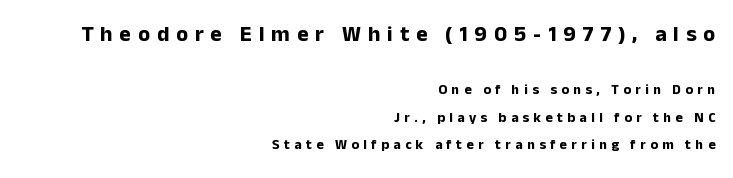
{"italic": "no", "bold": "yes", "underline": "no", "align": "right", "line_spacing": "loose", "line_spacing_ratio": 1.97, "letter_spacing": "wide", "letter_spacing_em": 0.31, "larger_block": "first", "size_ratio": 1.57, "glyph_px": 22}
